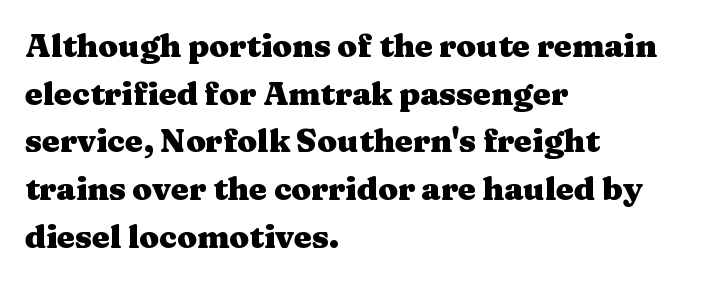
{"serif": "yes", "italic": "no", "bold": "yes", "weight": "heavy", "width": "wide", "stroke_contrast": "medium", "x_height": "medium", "monospaced": "no", "underline": "no", "align": "left", "line_spacing": "normal", "line_spacing_ratio": 1.49, "letter_spacing": "normal", "letter_spacing_em": 0.0, "glyph_px": 32}
